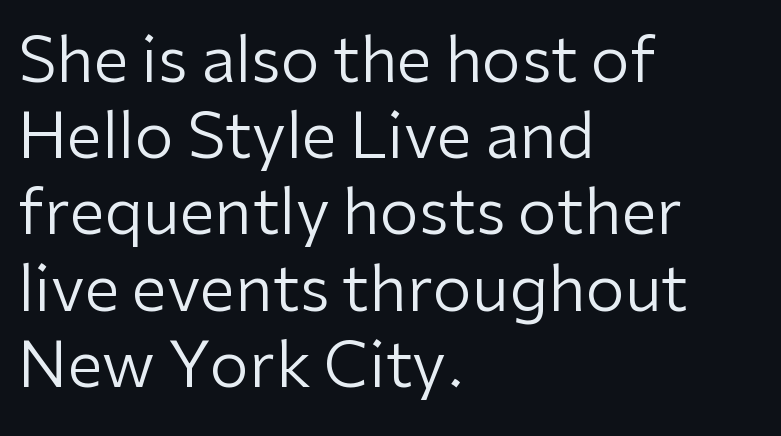
These lines keep a tight, regular rhythm from letter to letter. A typesetter would call this proportional, since set widths differ per character. The typeface has the unassuming heft of standard copy or less. You can tell it's not italic because the verticals are truly vertical.
